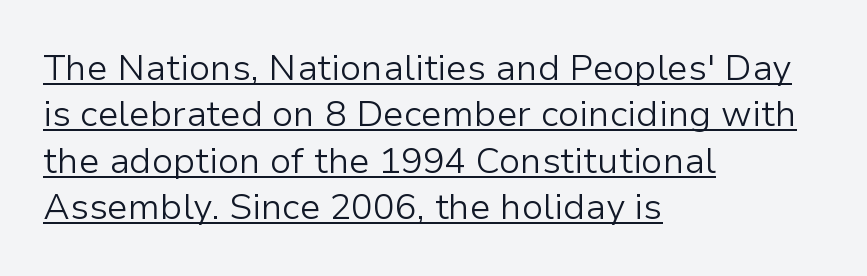
The image shows 36 px light sans-serif type, upright; set left-aligned, normal line spacing (1.29x), normal letter spacing, underlined; low stroke contrast and a medium x-height.
